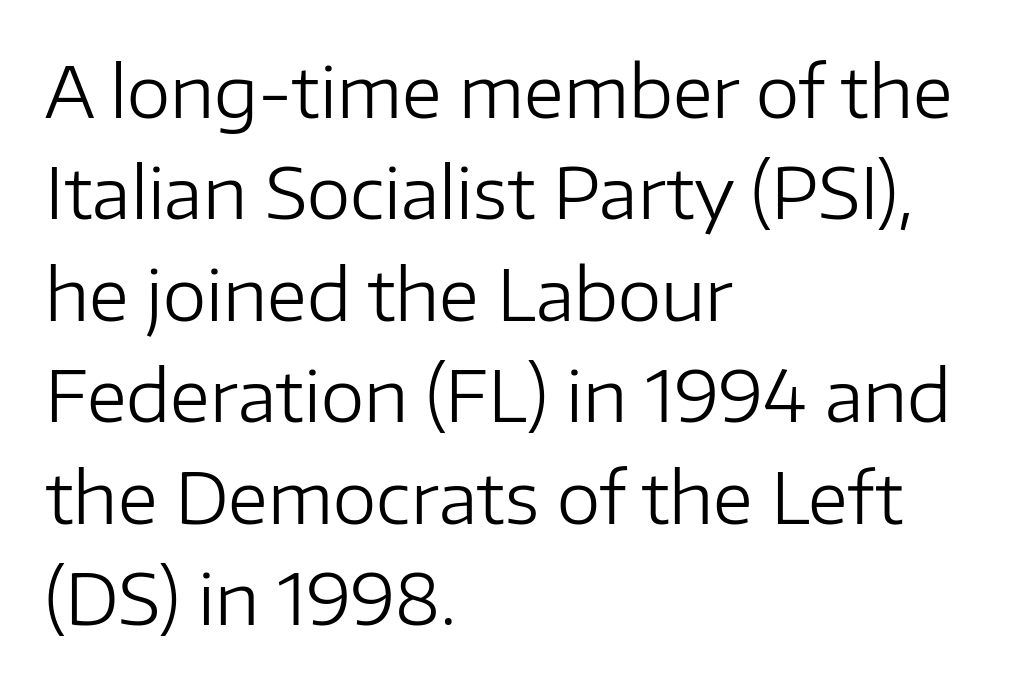
This sample is left-justified, so line endings fall wherever the words run out. Anything drawn beneath the words? Only blank space. Look at the bottom of the vertical strokes: they stop flat, with no serifs. Line spacing here is normal. Is the stroke heavy? The answer is a plain regular-or-lighter.
